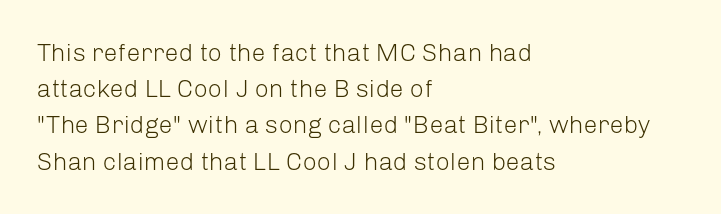
The cut favours lightness, reaching ordinary text weight at its darkest. Left-aligned paragraph, ragged on the right. There is no visible air inserted between adjacent glyphs. Has an underline been added? It has not. Upright lettering throughout. Leading matches the norm, producing a regular column.
